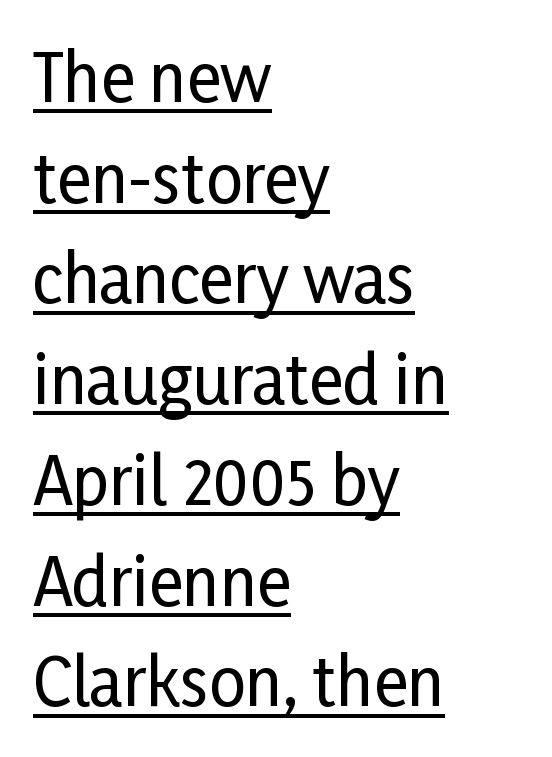
The image shows 65 px condensed sans-serif type, upright; set left-aligned, normal line spacing (1.55x), normal letter spacing, underlined; low stroke contrast and a medium x-height.
